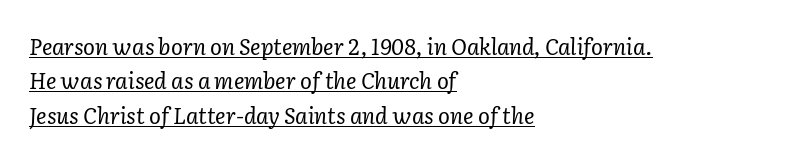
{"italic": "yes", "lean": "right", "slant_degrees": 2, "bold": "no", "underline": "yes", "align": "left", "line_spacing": "normal", "line_spacing_ratio": 1.56, "letter_spacing": "normal", "letter_spacing_em": 0.0, "glyph_px": 22}
